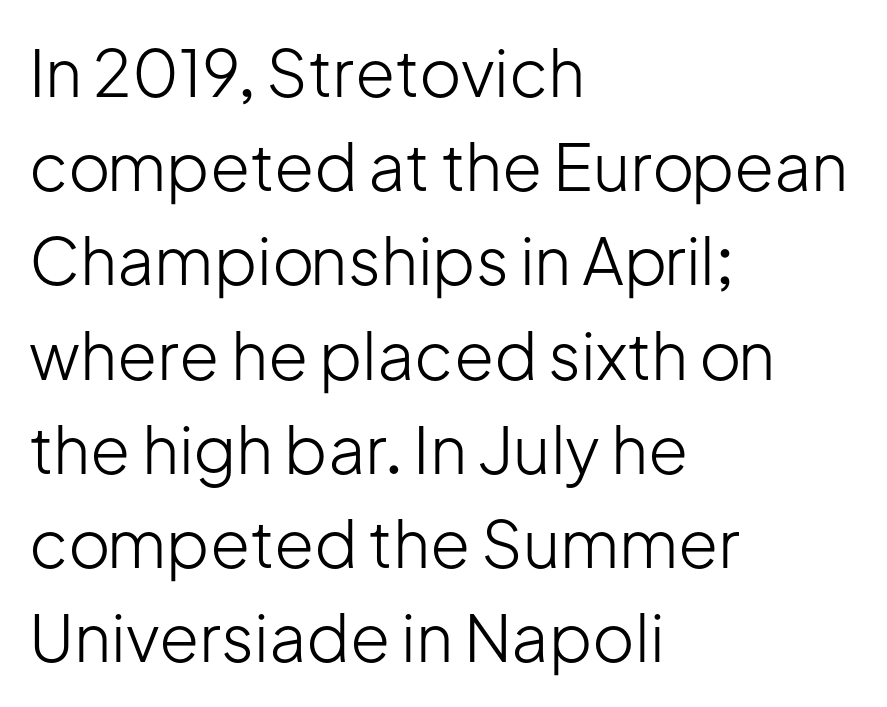
The type family on display is of the sans-serif kind. Descenders hang freely into open space. You could not count columns in this text — the font is proportionally spaced. All the whitespace from short lines collects on the right.
